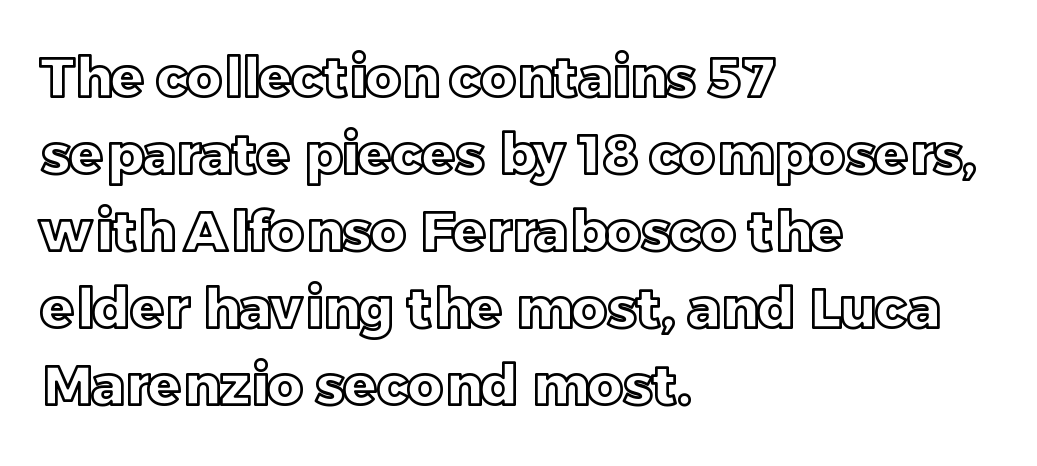
The image shows 55 px text type, upright; set left-aligned, normal line spacing (1.4x), normal letter spacing, not underlined; a large x-height.
